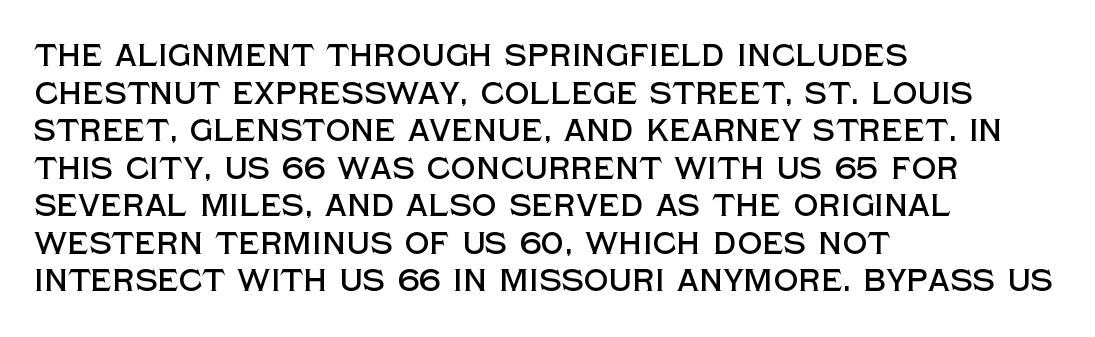
Q: Is the text italic (slanted)? A: No, it is upright.
Q: Is the typeface a serif or a sans-serif typeface? A: Sans-serif.
Q: Is the text underlined? A: No.
Q: How is the paragraph aligned? A: Left-aligned.
Q: Is the spacing between letters normal or unusually wide? A: Normal.
Q: Width (condensed, normal, or wide)? A: Normal.
Q: x-height? A: Large.
Q: Monospaced? A: No.
